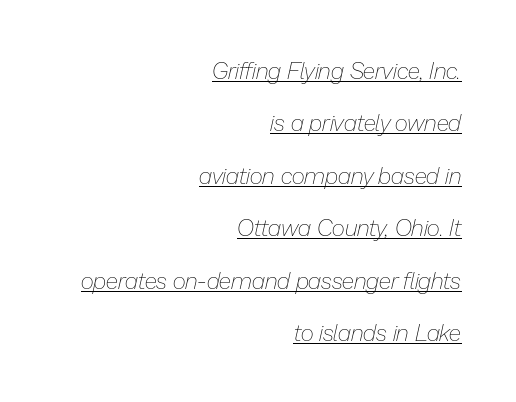
The image shows 23 px text type, italic (leaning right); set right-aligned, loose line spacing (2.28x), normal letter spacing, underlined.
